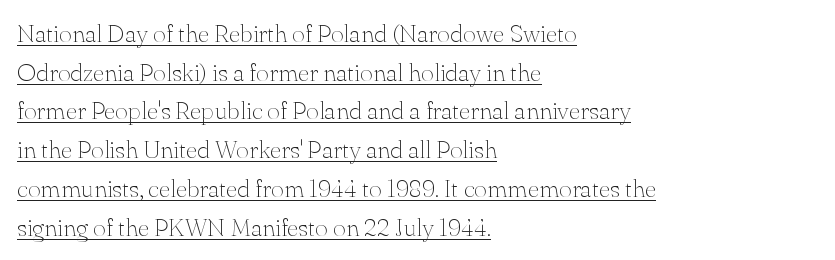
{"italic": "no", "bold": "no", "underline": "yes", "align": "left", "line_spacing": "normal", "line_spacing_ratio": 1.55, "letter_spacing": "normal", "letter_spacing_em": 0.0, "glyph_px": 25}
